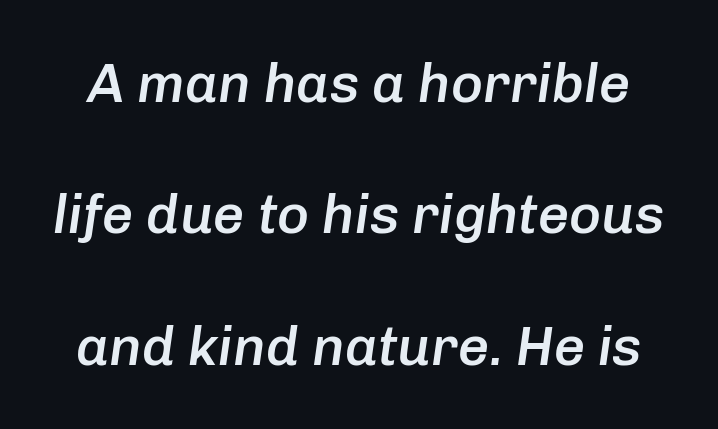
Think of a printed novel: that variable character pitch is what you see here. Notice the wide empty band between every row — that's loose leading. Italic? Definitely — the glyphs are oblique. Inter-character spacing is left at the font's built-in metrics. Bold? Not quite — semibold, heavier than regular but stopping short. The space beneath each line is pristine and unruled.
